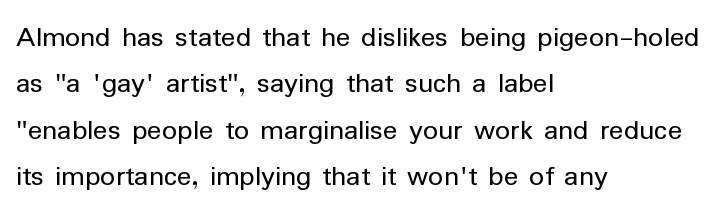
The image shows 30 px regular-weight sans-serif type, upright; set left-aligned, normal line spacing (1.55x), normal letter spacing, not underlined; low stroke contrast and a medium x-height.
